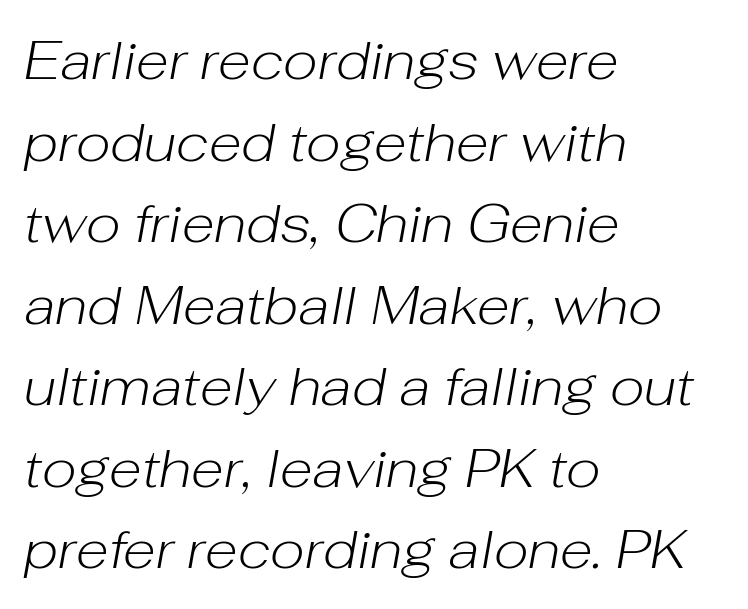
Q: Is the text bold? A: No.
Q: Is the text italic (slanted)? A: Yes, it leans right by about 10 degrees.
Q: Is the text underlined? A: No.
Q: How is the paragraph aligned? A: Left-aligned.
Q: Is the spacing between letters normal or unusually wide? A: Normal.
Q: Is the spacing between lines tight, normal or loose? A: Normal.
Q: Width (condensed, normal, or wide)? A: Normal.
Q: Stroke contrast? A: Low.
Q: x-height? A: Medium.
Q: Monospaced? A: No.
